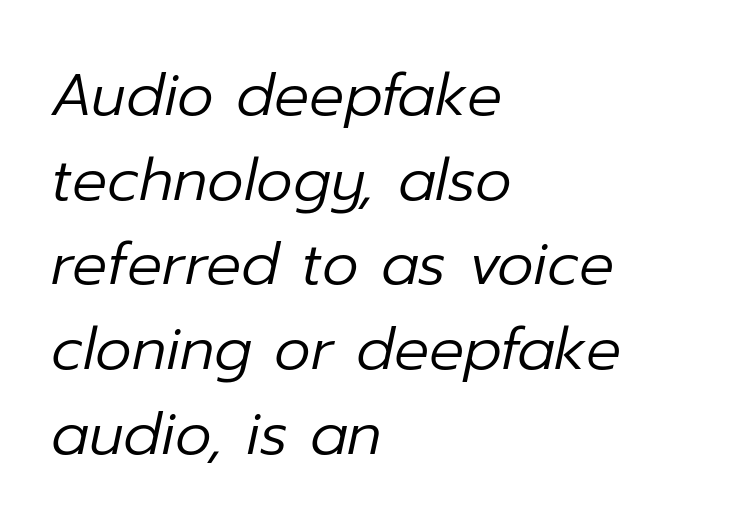
{"italic": "yes", "lean": "right", "slant_degrees": 12, "bold": "no", "weight": "regular", "width": "normal", "stroke_contrast": "low", "x_height": "medium", "monospaced": "no", "underline": "no", "align": "left", "line_spacing": "normal", "line_spacing_ratio": 1.46, "letter_spacing": "normal", "letter_spacing_em": 0.0, "glyph_px": 58}
